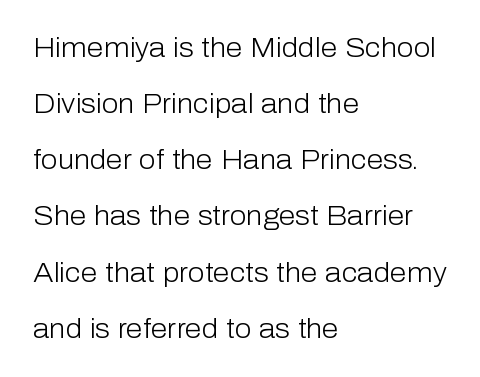
{"italic": "no", "bold": "no", "underline": "no", "align": "left", "line_spacing": "loose", "line_spacing_ratio": 2.08, "letter_spacing": "normal", "letter_spacing_em": 0.0, "glyph_px": 27}
